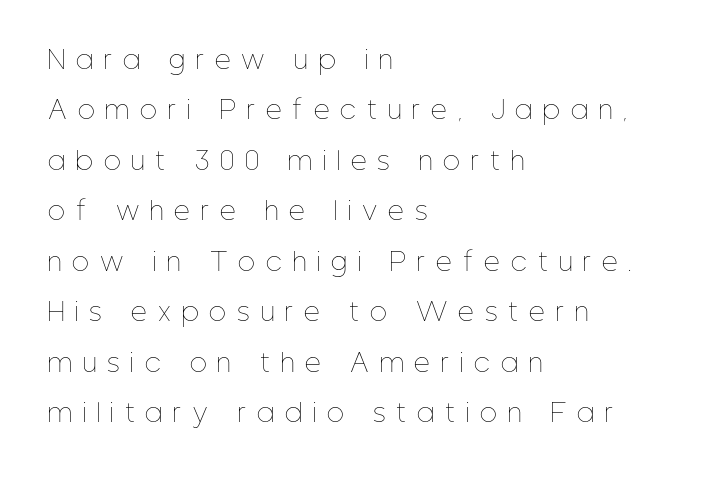
The image shows 25 px text type, upright; set left-aligned, loose line spacing (2.02x), unusually wide letter spacing (+0.44 em), not underlined.
